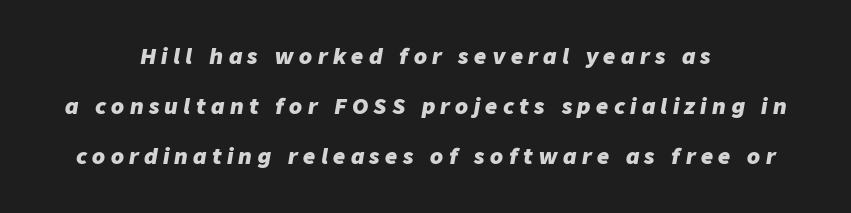
What weight is shown? A full bold with thick strokes. The gap between lines stays unmarked. Every row of glyphs is offset so its center matches the block's center. The lines are spread far apart with generous leading.
